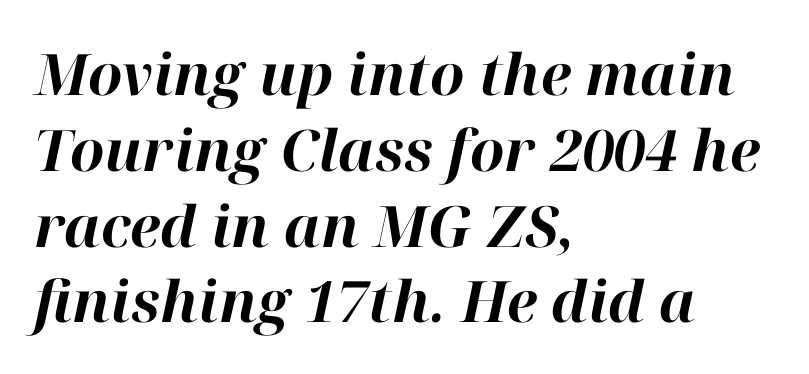
Q: Is the text bold? A: Yes.
Q: Is the text italic (slanted)? A: Yes, it leans right by about 12 degrees.
Q: Is the text underlined? A: No.
Q: How is the paragraph aligned? A: Left-aligned.
Q: Is the spacing between letters normal or unusually wide? A: Normal.
Q: Is the spacing between lines tight, normal or loose? A: Normal.
Q: Width (condensed, normal, or wide)? A: Normal.
Q: Stroke contrast? A: High.
Q: x-height? A: Medium.
Q: Monospaced? A: No.
